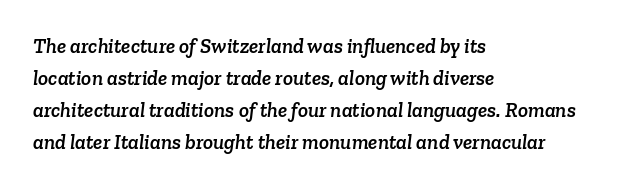
{"underline": "no", "align": "left", "line_spacing": "normal", "line_spacing_ratio": 1.53, "letter_spacing": "normal", "letter_spacing_em": 0.0, "glyph_px": 21}
